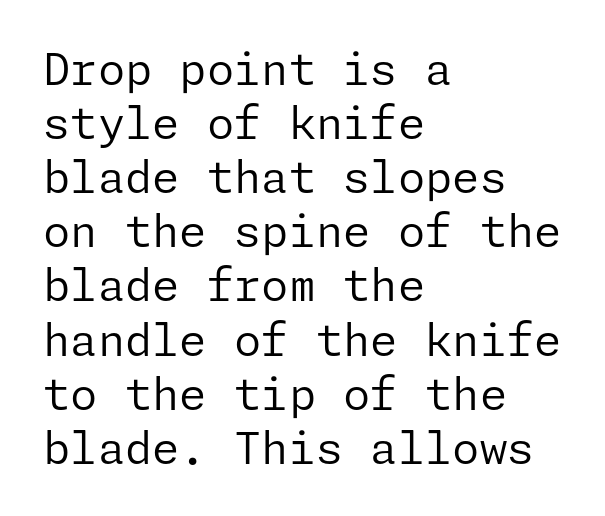
The image shows 44 px regular-weight sans-serif type, upright; set left-aligned, line spacing 1.23x, normal letter spacing, not underlined; low stroke contrast and a medium x-height.
